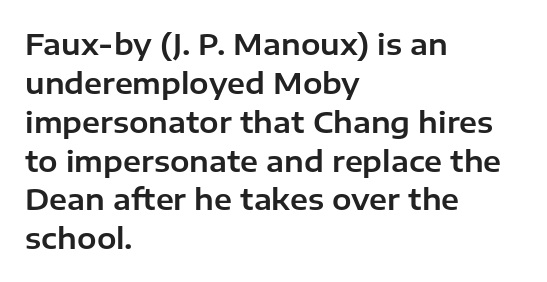
The letters stand upright; this is a roman face. Between one letter and the next there's only the usual sliver of space. Each row of text sits above clean, open space. The glyphs in this specimen are sans serif. The block of text has a typical density, with ordinary space between rows. This sample has the flowing, uneven cadence of proportional lettering.
